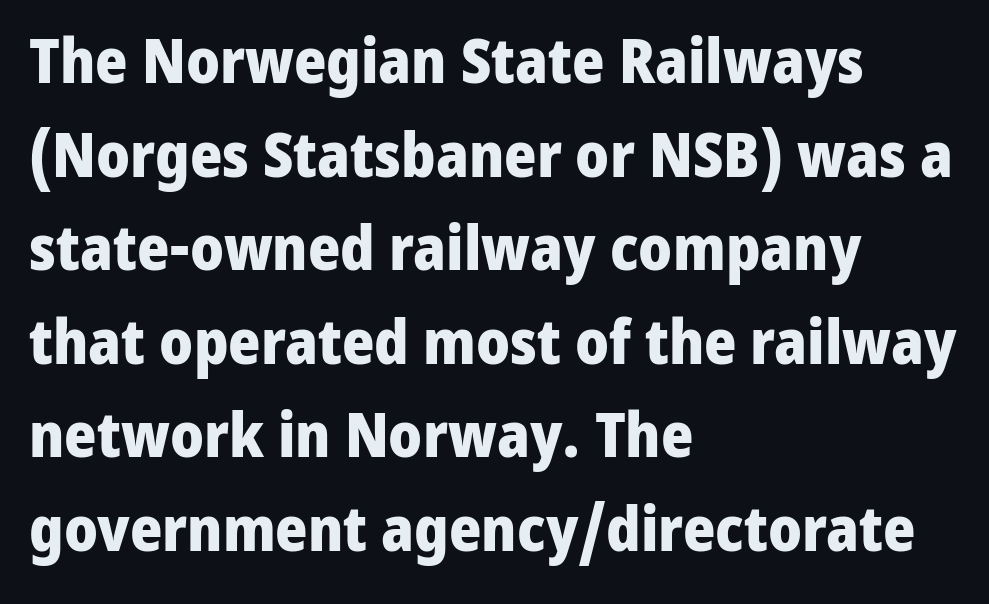
The image shows 62 px heavy sans-serif type, upright; set left-aligned, normal line spacing (1.51x), normal letter spacing, not underlined; low stroke contrast and a medium x-height.
